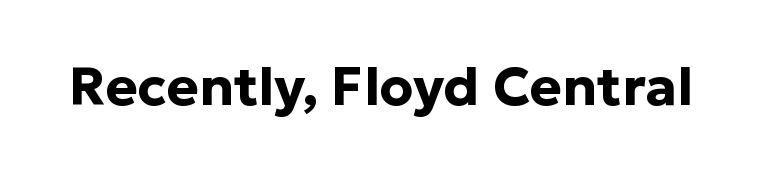
{"serif": "no", "italic": "no", "bold": "yes", "weight": "bold", "width": "normal", "stroke_contrast": "low", "x_height": "medium", "monospaced": "no", "underline": "no", "letter_spacing": "normal", "letter_spacing_em": 0.0, "glyph_px": 54}
